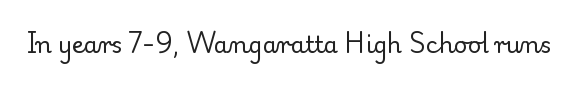
The type is set solid horizontally, with unmodified tracking. Words float on clear page, feet unadorned. A quiet, ordinary-to-light weight characterises the typeface. The type sits square on the baseline with zero lean.
